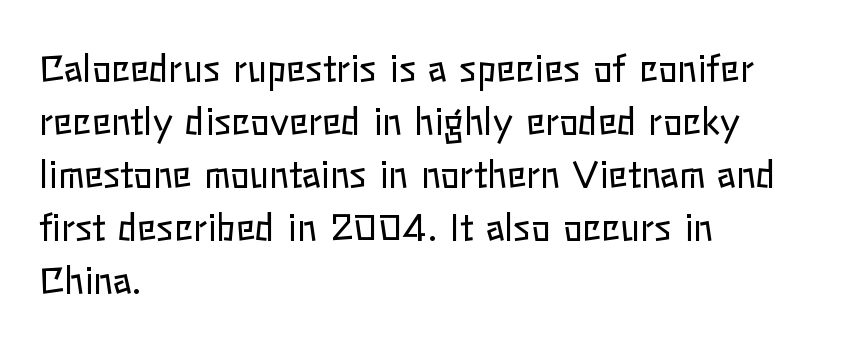
The image shows 36 px regular-weight type, upright; set left-aligned, normal line spacing (1.47x), normal letter spacing, not underlined; low stroke contrast and a medium x-height.
